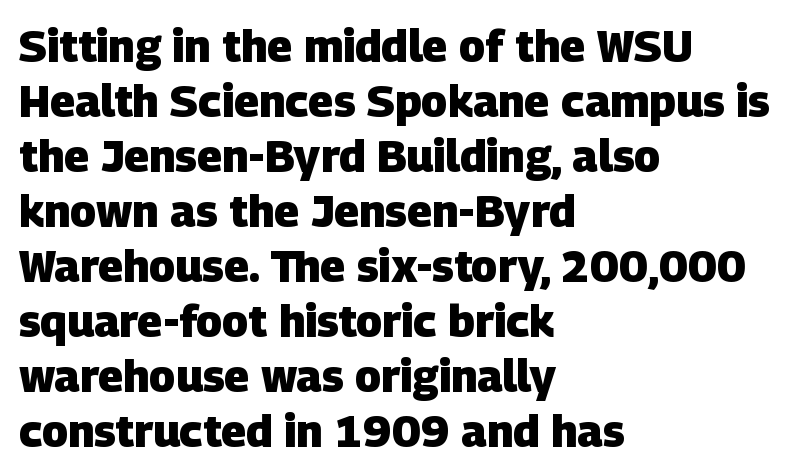
Q: Is the text bold? A: Yes.
Q: Is the typeface a serif or a sans-serif typeface? A: Sans-serif.
Q: Is the text underlined? A: No.
Q: How is the paragraph aligned? A: Left-aligned.
Q: Is the spacing between letters normal or unusually wide? A: Normal.
Q: Is the spacing between lines tight, normal or loose? A: Normal.
Q: Width (condensed, normal, or wide)? A: Normal.
Q: Stroke contrast? A: Low.
Q: x-height? A: Large.
Q: Monospaced? A: No.
